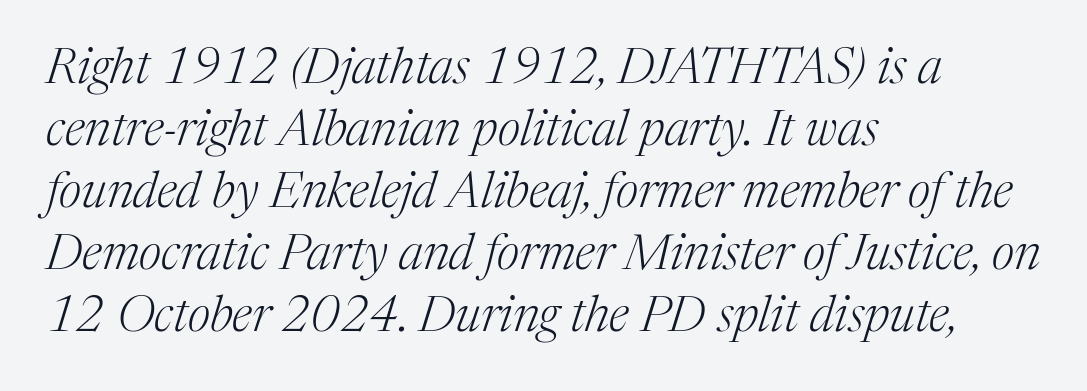
Line starts are locked; line ends wander. There's an unmistakable incline to the writing here. The area under the type is left untouched. Old-style or modern, the face here clearly has serifs. You could not count columns in this text — the font is proportionally spaced.
